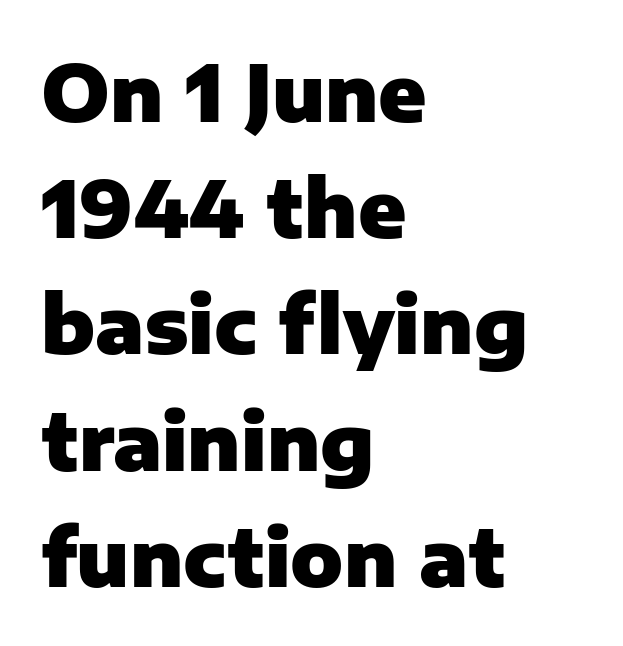
The image shows 78 px heavy sans-serif type, upright; set left-aligned, normal line spacing (1.49x), normal letter spacing, not underlined; low stroke contrast and a medium x-height.
